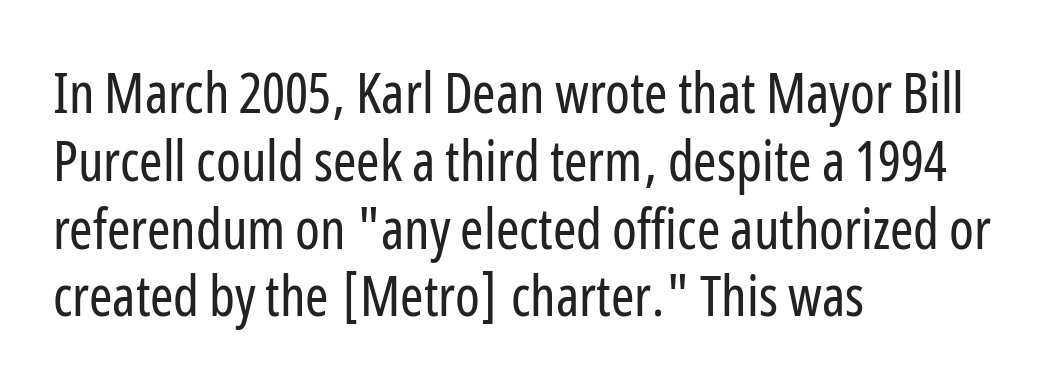
Q: Is the text bold? A: No.
Q: Is the text italic (slanted)? A: No, it is upright.
Q: Is the typeface a serif or a sans-serif typeface? A: Sans-serif.
Q: Is the text underlined? A: No.
Q: How is the paragraph aligned? A: Left-aligned.
Q: Is the spacing between letters normal or unusually wide? A: Normal.
Q: Width (condensed, normal, or wide)? A: Condensed.
Q: Stroke contrast? A: Low.
Q: x-height? A: Medium.
Q: Monospaced? A: No.
